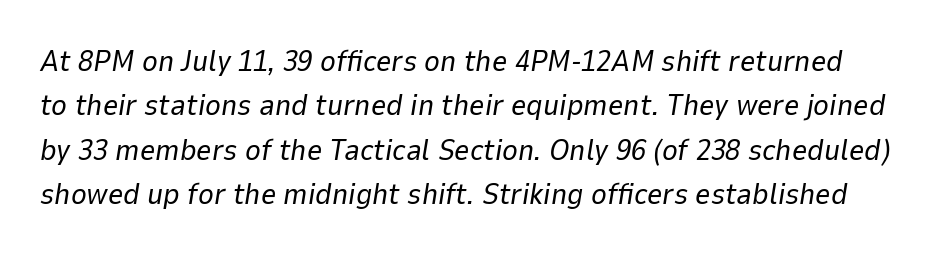
{"italic": "yes", "lean": "right", "slant_degrees": 9, "bold": "no", "weight": "regular", "width": "normal", "stroke_contrast": "low", "x_height": "medium", "monospaced": "no", "underline": "no", "line_spacing": "normal", "line_spacing_ratio": 1.48, "letter_spacing": "normal", "letter_spacing_em": 0.0, "glyph_px": 30}
